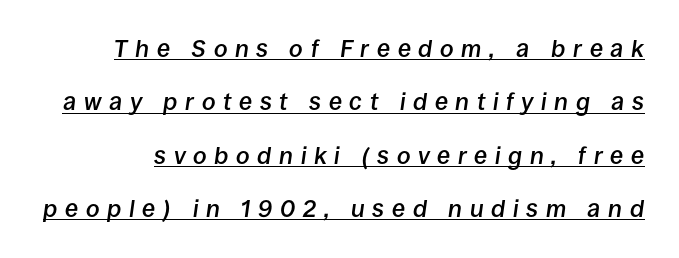
{"italic": "yes", "lean": "right", "slant_degrees": 8, "bold": "semi", "underline": "yes", "line_spacing": "loose", "line_spacing_ratio": 2.22, "letter_spacing": "wide", "letter_spacing_em": 0.32, "glyph_px": 24}
